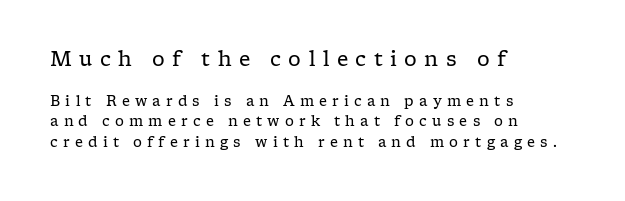
Counters stay open thanks to moderate or lighter strokes. Upright lettering throughout. Leftover space on each line is placed entirely after the last word. Loose tracking; the words dissolve into strings of separated letters.
